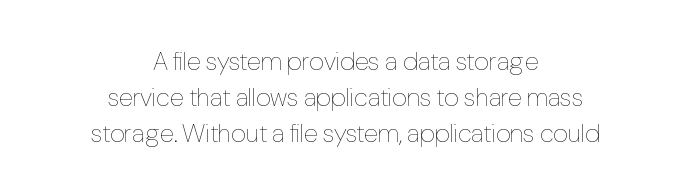
Interline gaps are of average width in this sample. The gap between lines stays unmarked. The paragraph shown floats in the horizontal middle. Posture: straight, roman, zero tilt. Stroke thickness stays within the range of a standard reading face or lighter. The gaps between neighbouring characters are ordinary and unremarkable.
